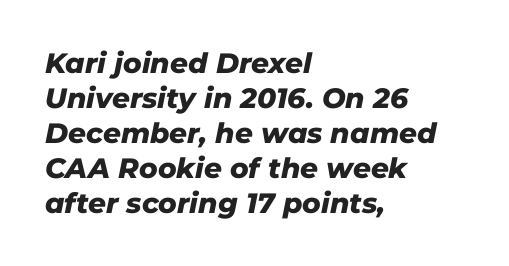
The image shows 28 px heavy type, italic (leaning right); set left-aligned, normal line spacing (1.25x), normal letter spacing, not underlined; low stroke contrast and a medium x-height.
